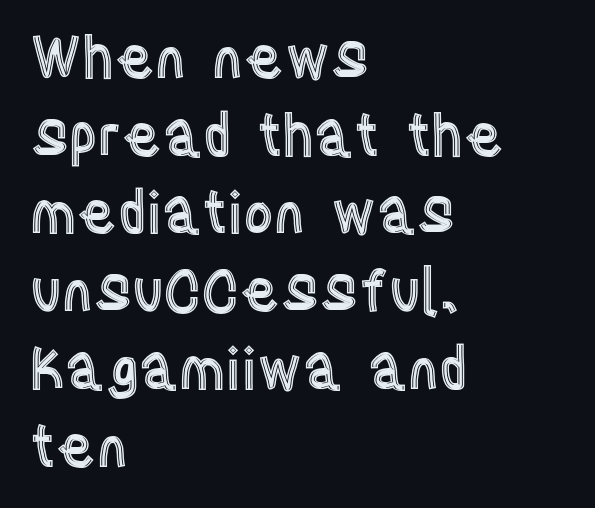
Is there any slant? The stems are plumb. The leading is moderate, giving the passage an even texture. The passage is arranged the way most books set body copy — flush left. These lines keep a tight, regular rhythm from letter to letter. The rendering uses natural spacing where letterforms have individual widths.
